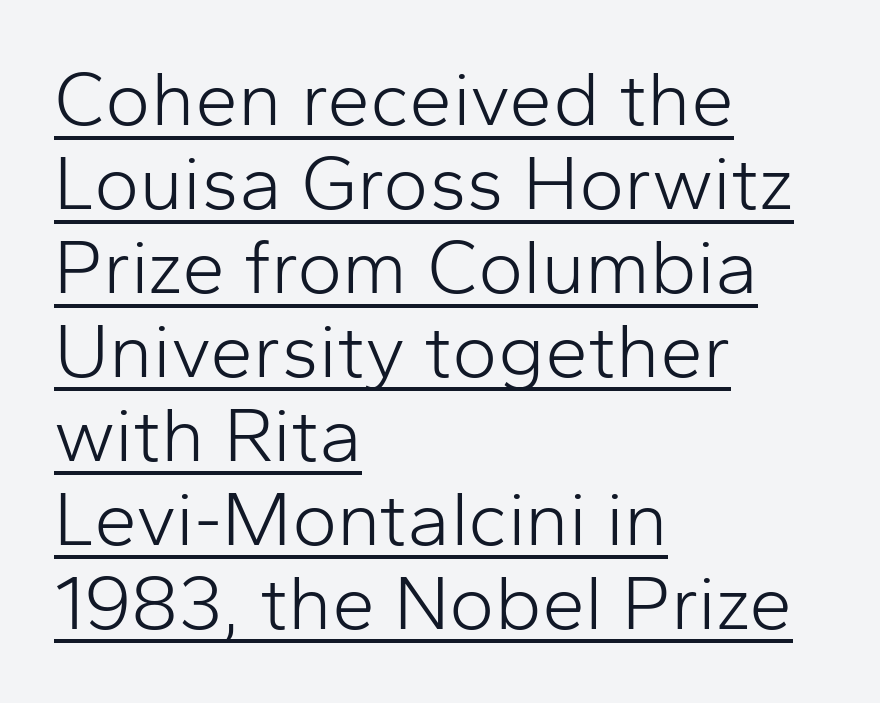
{"serif": "no", "italic": "no", "bold": "no", "weight": "light", "width": "normal", "stroke_contrast": "low", "x_height": "medium", "monospaced": "no", "underline": "yes", "align": "left", "line_spacing": "tight", "line_spacing_ratio": 1.09, "letter_spacing": "normal", "letter_spacing_em": 0.0, "glyph_px": 77}
